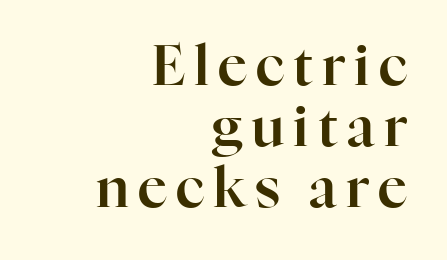
{"serif": "yes", "italic": "no", "width": "normal", "stroke_contrast": "high", "x_height": "medium", "monospaced": "no", "underline": "no", "align": "right", "line_spacing": "tight", "line_spacing_ratio": 1.09, "glyph_px": 56}
